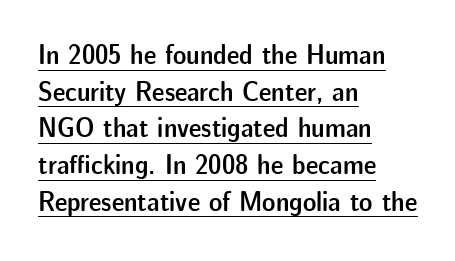
This block has exactly the height ordinary leading produces. These lines are rendered in a variable-pitch font. Does the weight exceed regular? Yes, but only to semibold. Caption: lettering with a line underneath.
